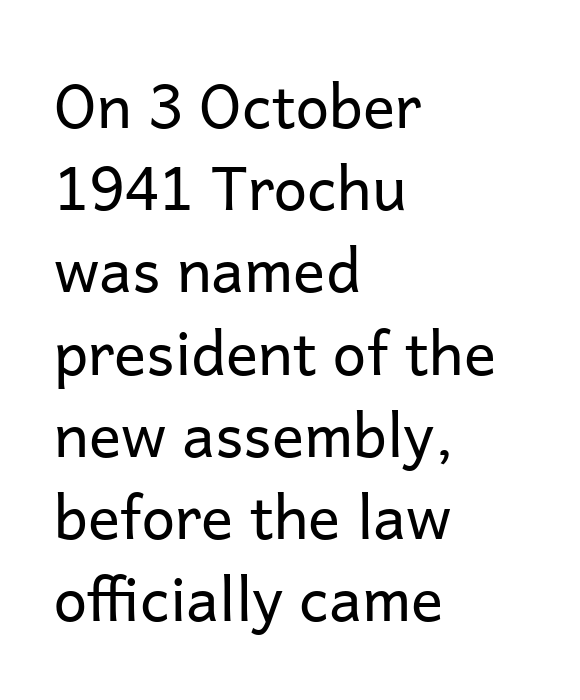
{"serif": "no", "italic": "no", "bold": "no", "weight": "regular", "width": "normal", "stroke_contrast": "low", "x_height": "medium", "monospaced": "no", "underline": "no", "align": "left", "line_spacing": "normal", "line_spacing_ratio": 1.37, "letter_spacing": "normal", "letter_spacing_em": 0.0, "glyph_px": 60}
